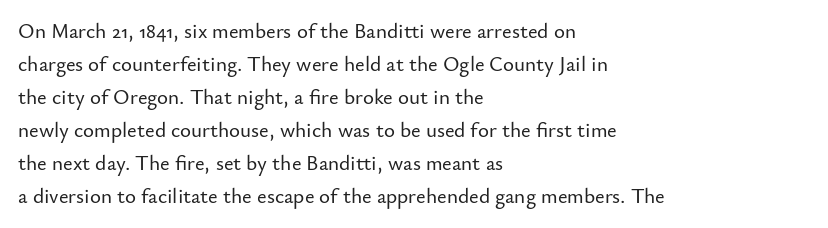
Q: Is the text italic (slanted)? A: No, it is upright.
Q: Is the text underlined? A: No.
Q: How is the paragraph aligned? A: Left-aligned.
Q: Is the spacing between letters normal or unusually wide? A: Normal.
Q: Is the spacing between lines tight, normal or loose? A: Normal.
